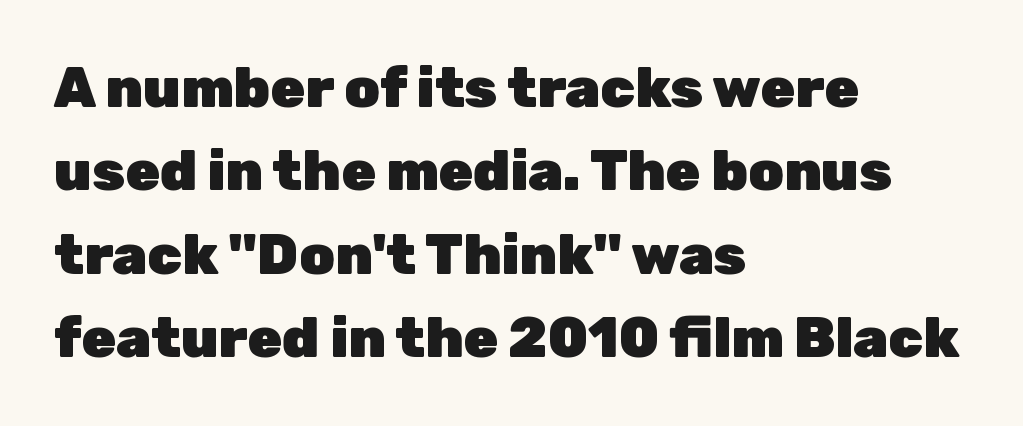
The image shows 56 px heavy sans-serif type, upright; set left-aligned, normal line spacing (1.49x), normal letter spacing, not underlined; low stroke contrast and a medium x-height.
